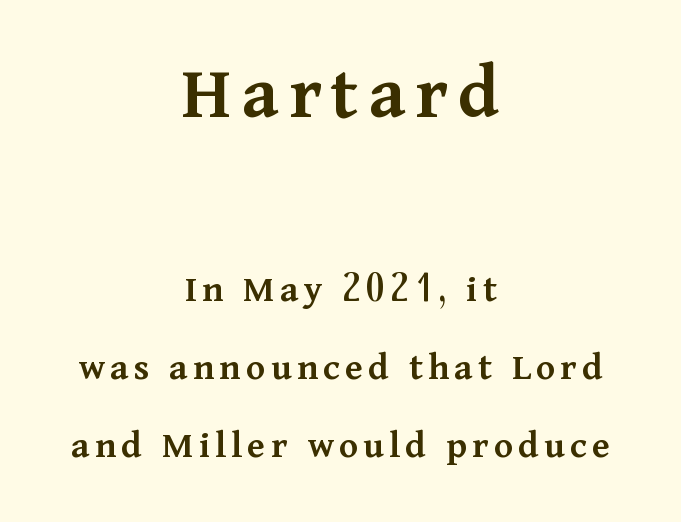
{"serif": "yes", "italic": "no", "bold": "semi", "weight": "semibold", "width": "normal", "stroke_contrast": "medium", "x_height": "medium", "monospaced": "no", "underline": "no", "align": "center", "line_spacing": "loose", "line_spacing_ratio": 1.94, "larger_block": "first", "size_ratio": 1.98, "glyph_px": 79}
